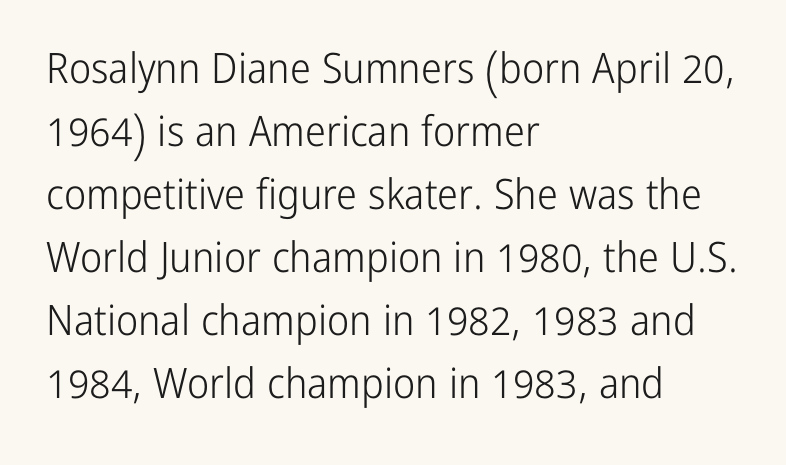
{"serif": "no", "italic": "no", "bold": "no", "weight": "light", "width": "condensed", "stroke_contrast": "low", "x_height": "medium", "monospaced": "no", "underline": "no", "align": "left", "line_spacing": "normal", "line_spacing_ratio": 1.5, "letter_spacing": "normal", "letter_spacing_em": 0.0, "glyph_px": 42}
